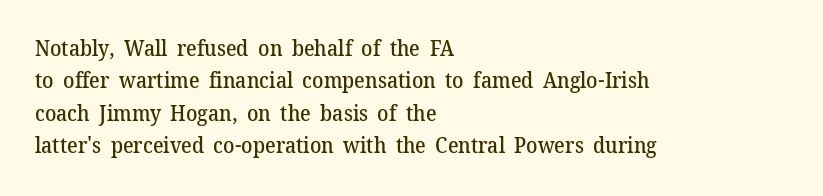
{"italic": "no", "bold": "semi", "underline": "no", "align": "left", "line_spacing": "normal", "line_spacing_ratio": 1.54, "letter_spacing": "normal", "letter_spacing_em": 0.0, "glyph_px": 21}
